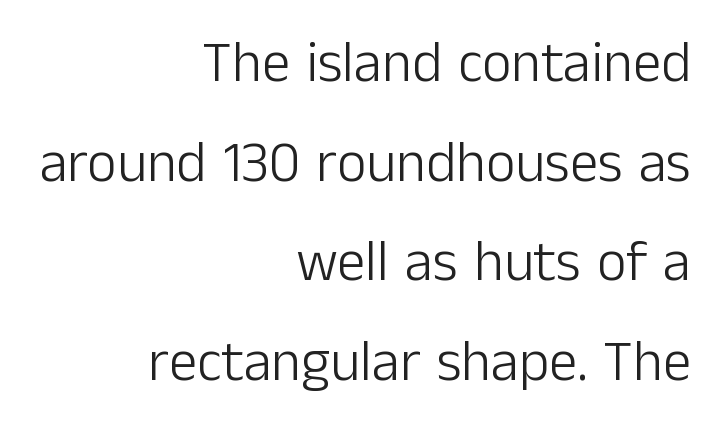
{"serif": "no", "italic": "no", "bold": "no", "weight": "light", "width": "normal", "stroke_contrast": "low", "x_height": "medium", "monospaced": "no", "underline": "no", "align": "right", "line_spacing_ratio": 1.75, "letter_spacing": "normal", "letter_spacing_em": 0.0, "glyph_px": 57}
